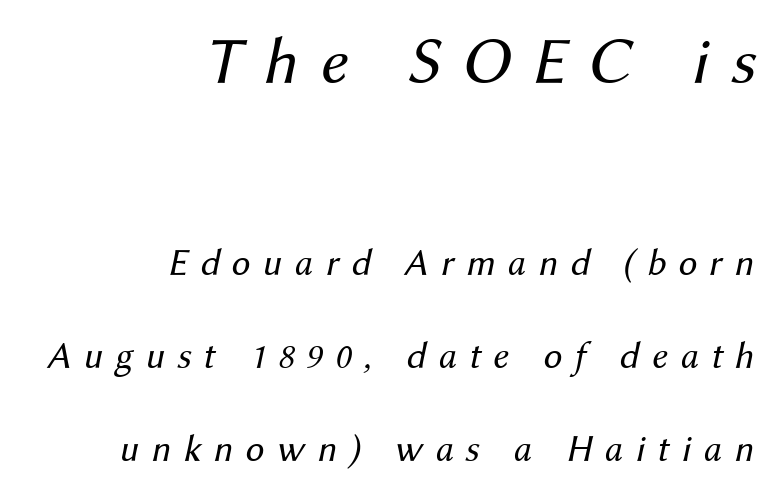
Vertical stems look standard width or narrower in stroke. Does the bottom block carry the larger type? No, the top block does. Any mark beneath the type? The region is blank. Successive baselines arrive slowly, with a big drop between each. You could not count columns in this text — the font is proportionally spaced.
